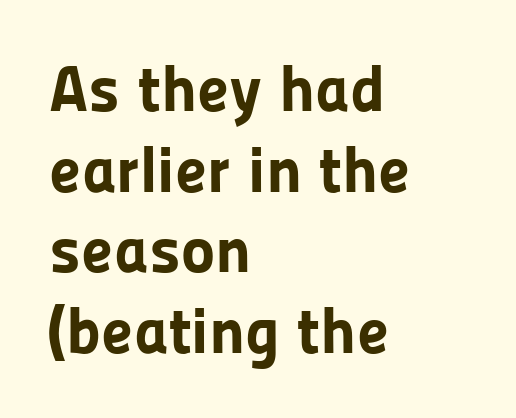
Posture: straight, roman, zero tilt. Clear beneath every line of the passage. Serifs: no, the terminals of the letterforms are clean. The gaps between neighbouring characters are ordinary and unremarkable. Do the characters align in a grid? No, the font is proportional.
